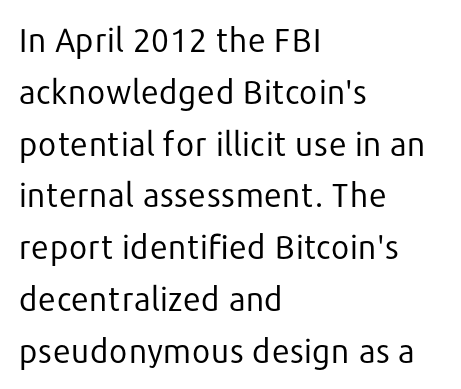
Q: Is the text bold? A: No.
Q: Is the text italic (slanted)? A: No, it is upright.
Q: Is the typeface a serif or a sans-serif typeface? A: Sans-serif.
Q: Is the text underlined? A: No.
Q: How is the paragraph aligned? A: Left-aligned.
Q: Is the spacing between letters normal or unusually wide? A: Normal.
Q: Is the spacing between lines tight, normal or loose? A: Normal.
Q: Width (condensed, normal, or wide)? A: Normal.
Q: Stroke contrast? A: Low.
Q: x-height? A: Medium.
Q: Monospaced? A: No.
